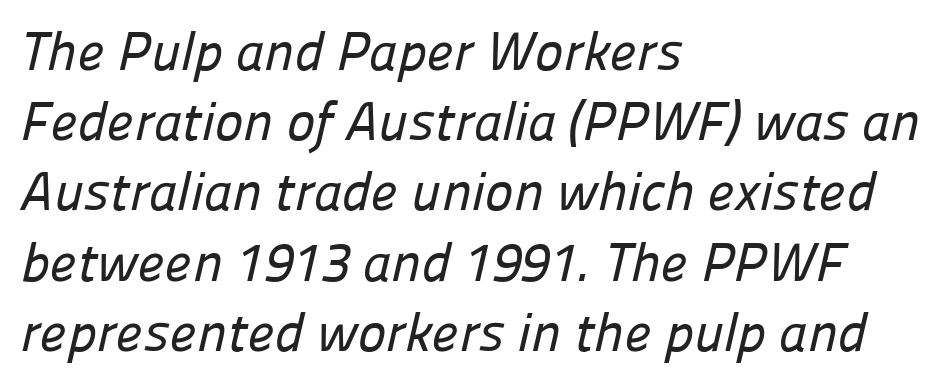
Q: Is the typeface a serif or a sans-serif typeface? A: Sans-serif.
Q: Is the text underlined? A: No.
Q: How is the paragraph aligned? A: Left-aligned.
Q: Is the spacing between letters normal or unusually wide? A: Normal.
Q: Is the spacing between lines tight, normal or loose? A: Normal.
Q: Width (condensed, normal, or wide)? A: Normal.
Q: Stroke contrast? A: Low.
Q: x-height? A: Medium.
Q: Monospaced? A: No.
